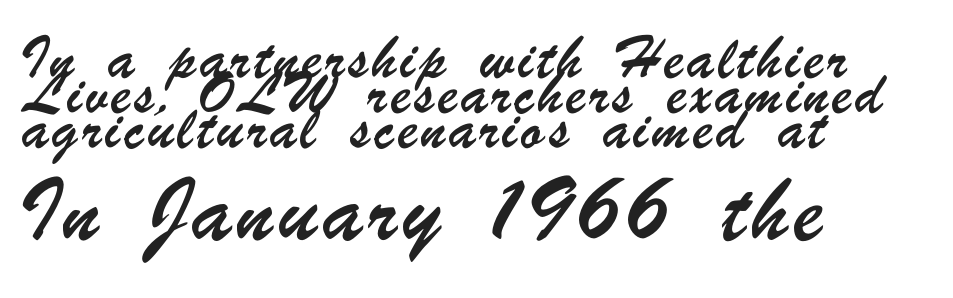
{"serif": "no", "width": "condensed", "stroke_contrast": "low", "x_height": "small", "monospaced": "no", "underline": "no", "align": "left", "line_spacing": "normal", "line_spacing_ratio": 1.29, "larger_block": "second", "size_ratio": 1.48, "glyph_px": 40}
